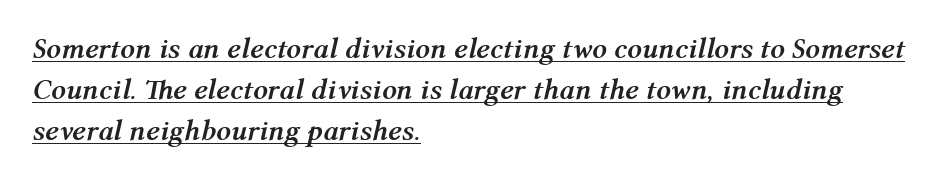
Does the leading feel generous? No, just average. The face used here appears with an underline applied. Bold? Absolutely — the strokes are thick and heavy. This rendering leaves character spacing at its baseline value. A typesetter would call this proportional, since set widths differ per character.
